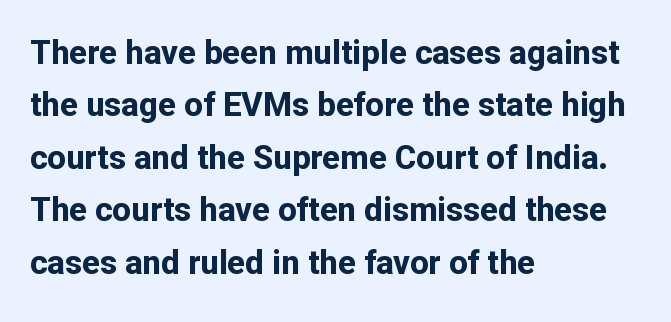
The image shows 33 px bold sans-serif type, upright; set left-aligned, normal line spacing (1.59x), normal letter spacing, not underlined; low stroke contrast and a medium x-height.
